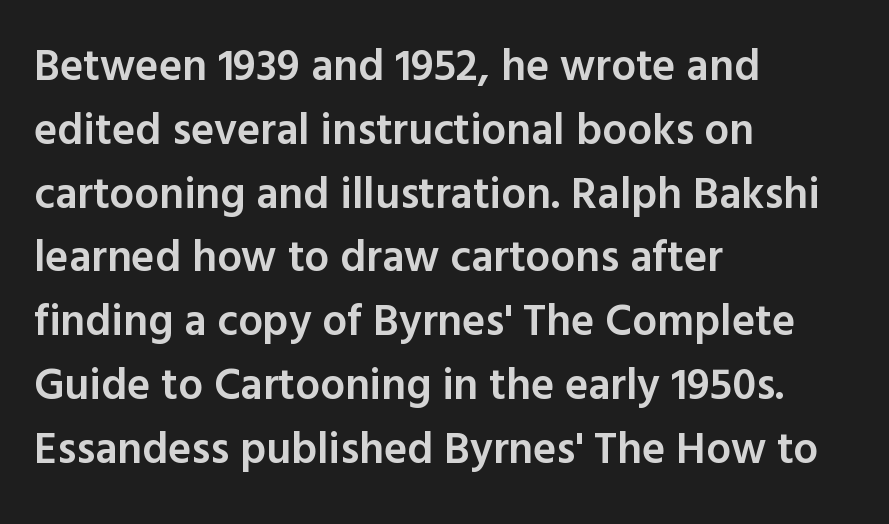
Evenly set lines give the paragraph a standard silhouette. The rendering uses natural spacing where letterforms have individual widths. The passage shown is typeset with a sans-serif family. Alignment: flush left. Upright lettering throughout. Underlining? Definitely not there.
